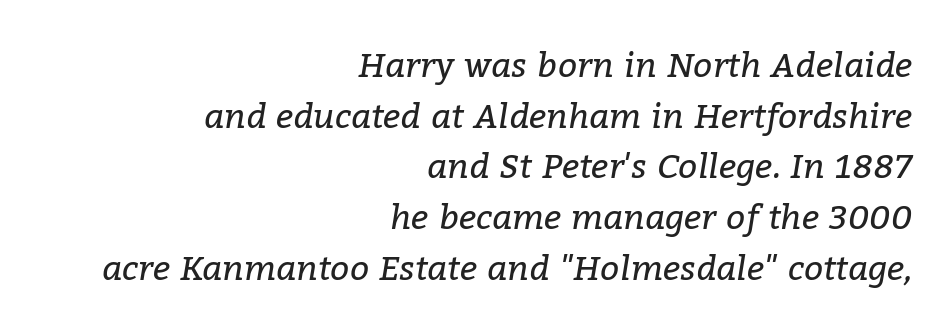
{"serif": "yes", "italic": "yes", "lean": "right", "slant_degrees": 9, "bold": "no", "weight": "regular", "width": "normal", "stroke_contrast": "low", "x_height": "medium", "monospaced": "no", "underline": "no", "align": "right", "line_spacing": "normal", "line_spacing_ratio": 1.49, "letter_spacing": "normal", "letter_spacing_em": 0.0, "glyph_px": 34}
